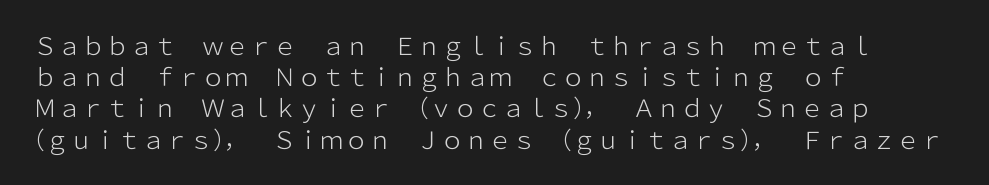
Q: Is the text bold? A: No.
Q: Is the text italic (slanted)? A: No, it is upright.
Q: Is the text underlined? A: No.
Q: How is the paragraph aligned? A: Left-aligned.
Q: Is the spacing between letters normal or unusually wide? A: Normal.
Q: Is the spacing between lines tight, normal or loose? A: Normal.
